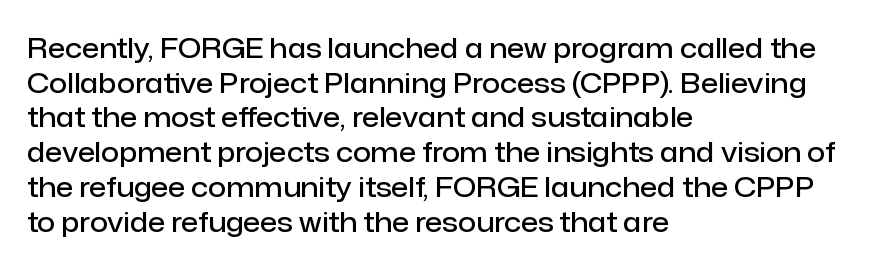
Q: Is the text bold? A: Semi-bold.
Q: Is the text italic (slanted)? A: No, it is upright.
Q: Is the typeface a serif or a sans-serif typeface? A: Sans-serif.
Q: Is the text underlined? A: No.
Q: How is the paragraph aligned? A: Left-aligned.
Q: Is the spacing between letters normal or unusually wide? A: Normal.
Q: Width (condensed, normal, or wide)? A: Normal.
Q: Stroke contrast? A: Low.
Q: x-height? A: Medium.
Q: Monospaced? A: No.
